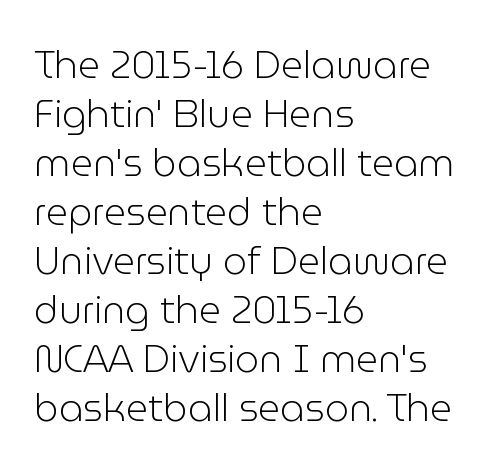
The image shows 38 px light sans-serif type, upright; set left-aligned, normal line spacing (1.29x), normal letter spacing, not underlined; low stroke contrast and a medium x-height.
